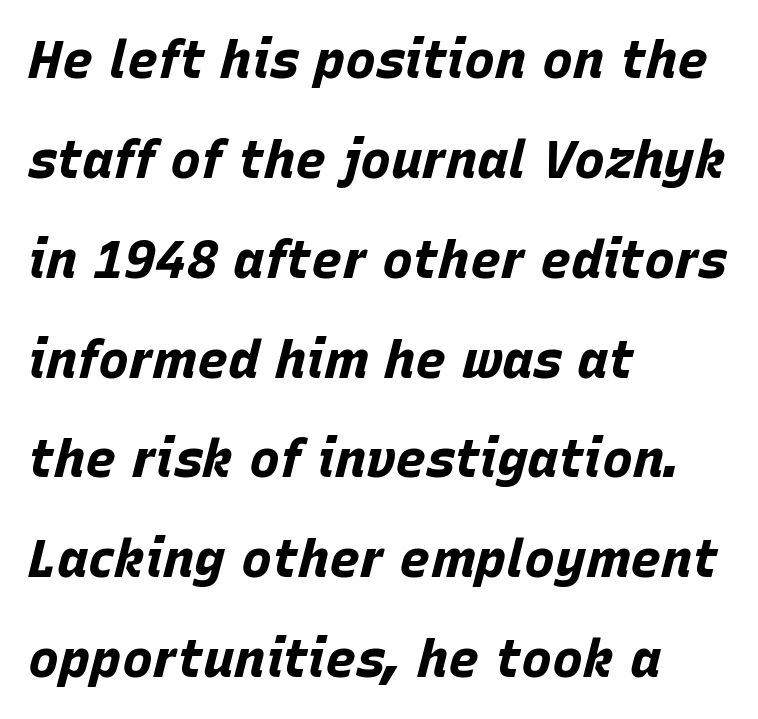
Q: Is the text bold? A: Yes.
Q: Is the text italic (slanted)? A: Yes, it leans right by about 15 degrees.
Q: Is the text underlined? A: No.
Q: How is the paragraph aligned? A: Left-aligned.
Q: Is the spacing between letters normal or unusually wide? A: Normal.
Q: Is the spacing between lines tight, normal or loose? A: Loose.
Q: Width (condensed, normal, or wide)? A: Normal.
Q: Stroke contrast? A: Low.
Q: x-height? A: Large.
Q: Monospaced? A: No.
